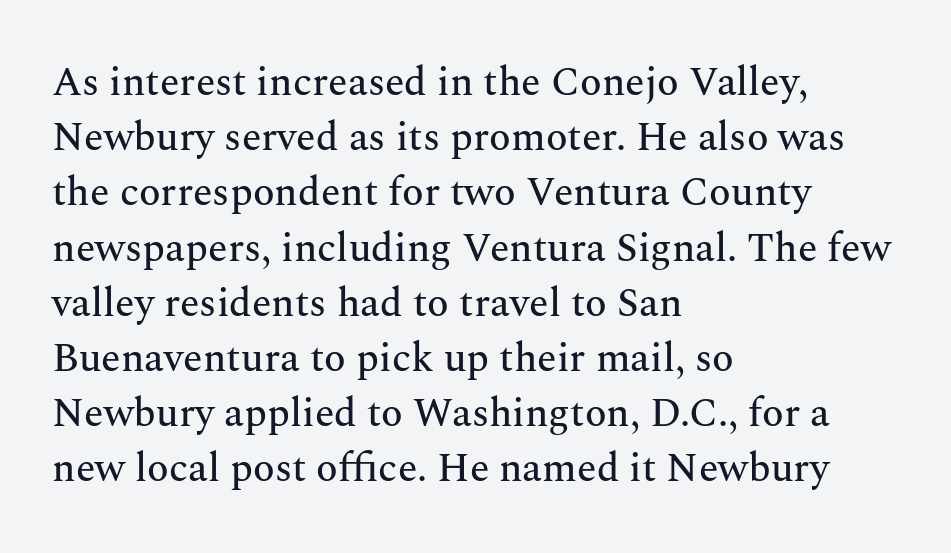
The face used here is proportionally spaced, like ordinary book or web type. Honestly, the row spacing looks completely unremarkable. The specimen reads as upright at a glance. The lines are quadded left.
